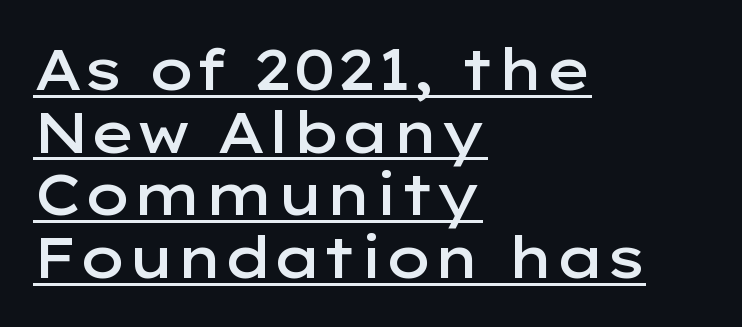
The image shows 57 px semibold, wide sans-serif type, upright; set left-aligned, tight line spacing (1.1x), normal letter spacing, underlined; low stroke contrast and a medium x-height.
